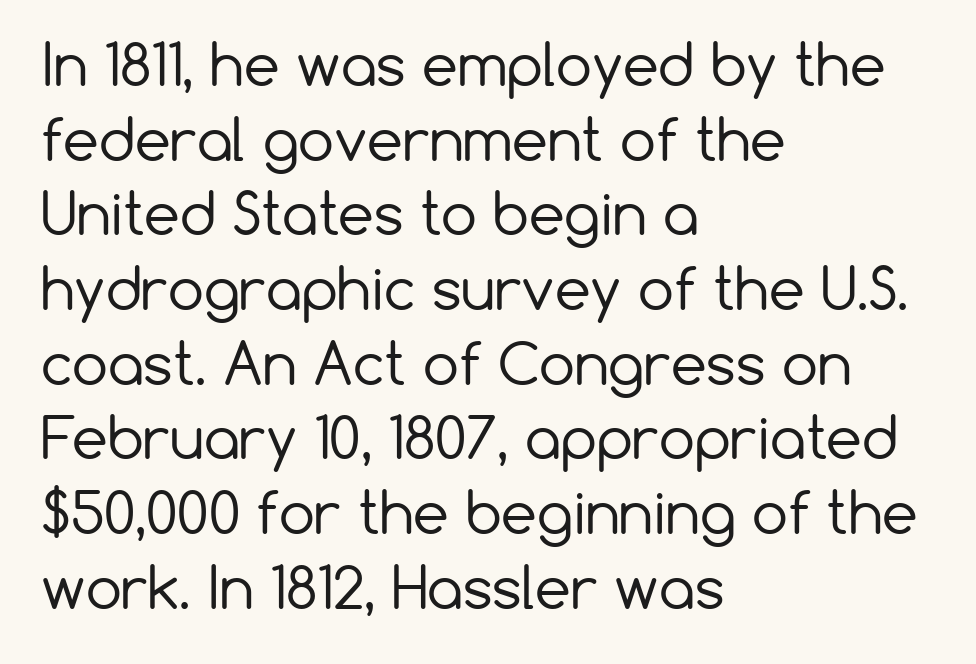
{"serif": "no", "italic": "no", "bold": "no", "weight": "regular", "width": "normal", "stroke_contrast": "low", "x_height": "medium", "monospaced": "no", "underline": "no", "align": "left", "line_spacing": "normal", "line_spacing_ratio": 1.31, "letter_spacing": "normal", "letter_spacing_em": 0.0, "glyph_px": 57}
